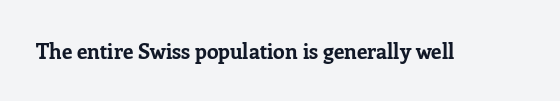
Q: Is the text bold? A: Yes.
Q: Is the text italic (slanted)? A: No, it is upright.
Q: Is the text underlined? A: No.
Q: Is the spacing between letters normal or unusually wide? A: Normal.
